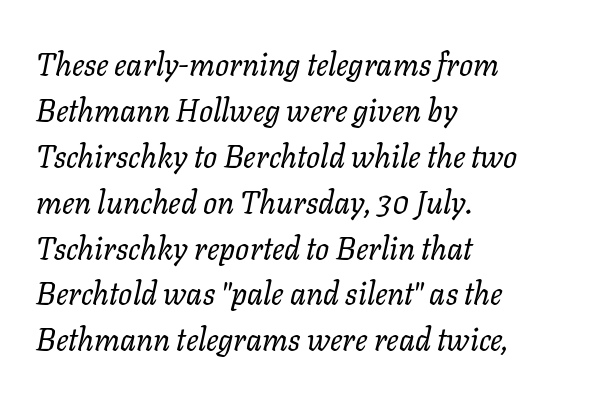
Varying glyph widths throughout — classic text-font behaviour. The passage shown has conventional tracking throughout. Counters stay open thanks to moderate or lighter strokes. Descenders are the only things crossing below the line. In terms of leading, this rendering sits right in the middle.
